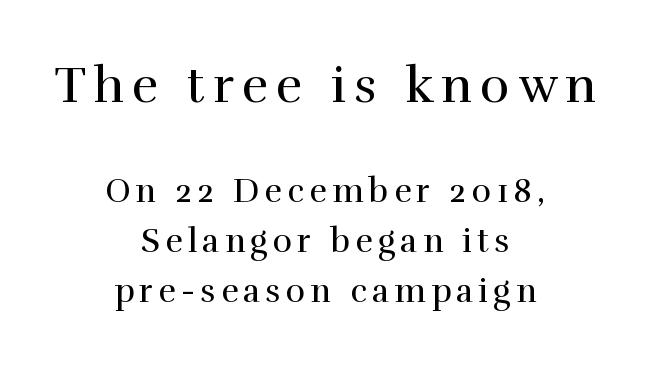
The image shows 50 px regular-weight serif type, upright; set centered, normal line spacing (1.52x), not underlined; the first (top) block is 1.52x larger; high stroke contrast and a medium x-height.
